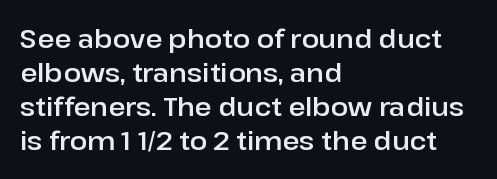
The image shows 26 px text type, upright; set left-aligned, normal line spacing (1.31x), normal letter spacing, not underlined.
